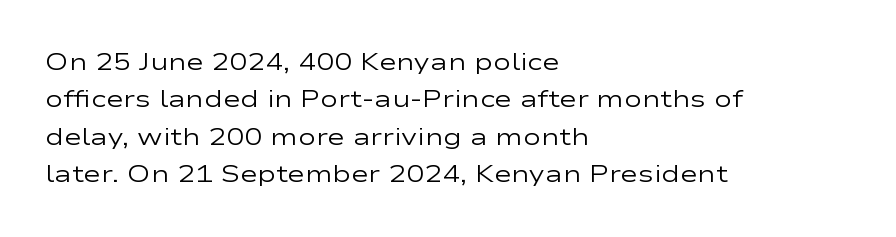
{"italic": "no", "bold": "no", "underline": "no", "align": "left", "line_spacing": "normal", "line_spacing_ratio": 1.56, "letter_spacing": "normal", "letter_spacing_em": 0.0, "glyph_px": 24}
